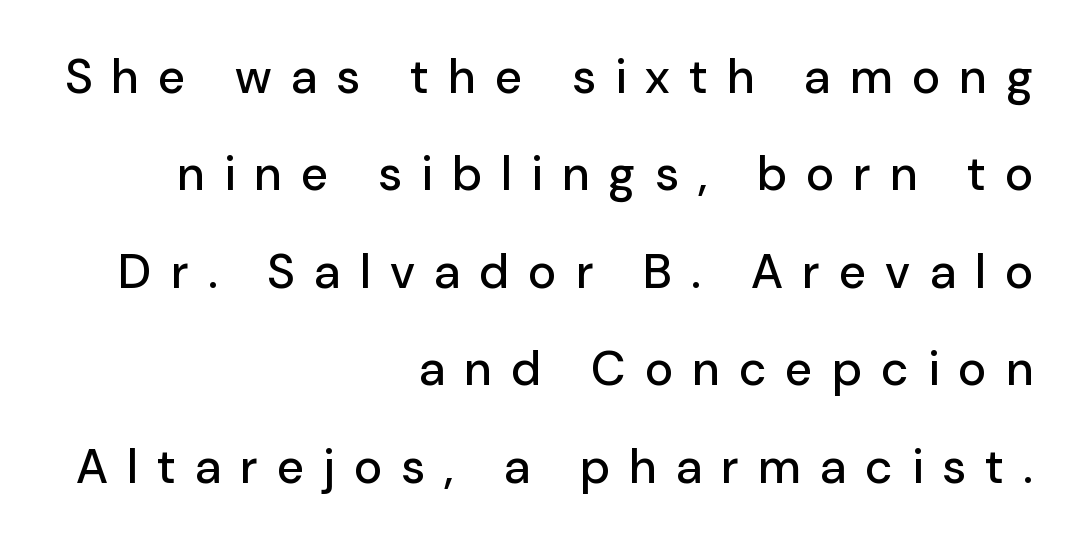
Q: Is the text italic (slanted)? A: No, it is upright.
Q: Is the typeface a serif or a sans-serif typeface? A: Sans-serif.
Q: Is the text underlined? A: No.
Q: How is the paragraph aligned? A: Right-aligned.
Q: Is the spacing between letters normal or unusually wide? A: Unusually wide.
Q: Is the spacing between lines tight, normal or loose? A: Loose.
Q: Width (condensed, normal, or wide)? A: Normal.
Q: Stroke contrast? A: Low.
Q: x-height? A: Medium.
Q: Monospaced? A: No.
